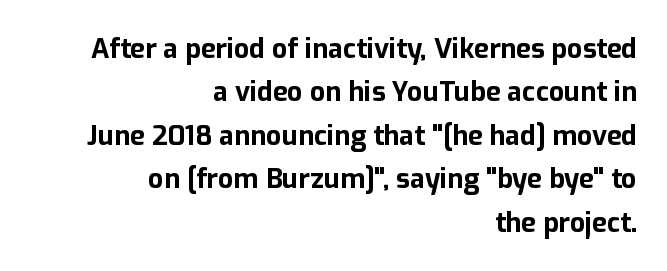
The paragraph shown leans on its right margin. These lines keep a tight, regular rhythm from letter to letter. The baseline area is clear. Vertical spacing — default. The typography opts for an upright posture over an oblique one.
